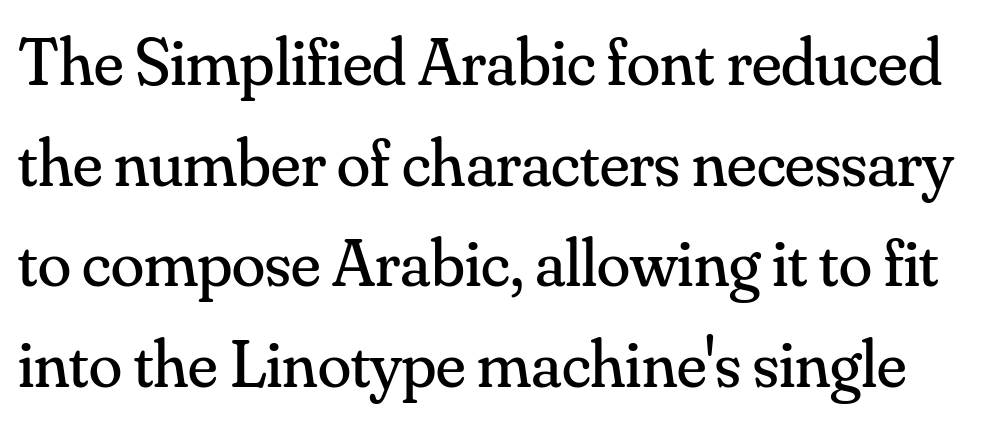
The designer left line spacing at the default. This rendering leaves character spacing at its baseline value. Here the designer chose a conventional face with non-uniform glyph widths. Letters have the restrained weight of plain body copy at most.
